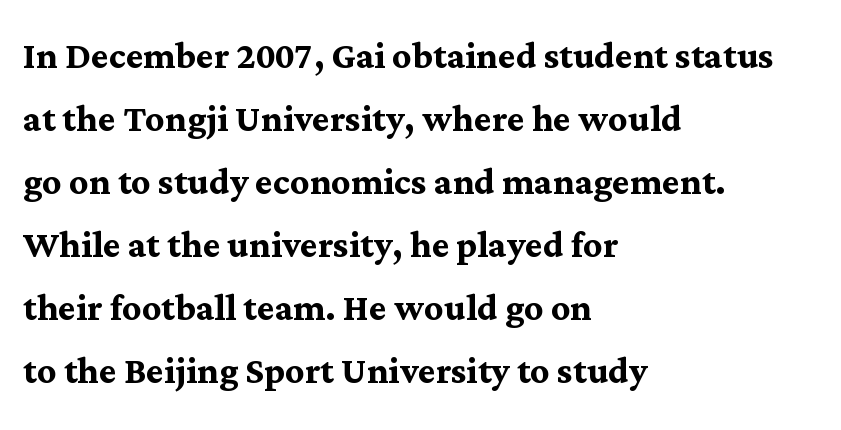
{"serif": "yes", "italic": "no", "bold": "yes", "weight": "semibold", "width": "normal", "stroke_contrast": "medium", "x_height": "medium", "monospaced": "no", "underline": "no", "align": "left", "line_spacing": "normal", "line_spacing_ratio": 1.34, "letter_spacing": "normal", "letter_spacing_em": 0.0, "glyph_px": 47}
